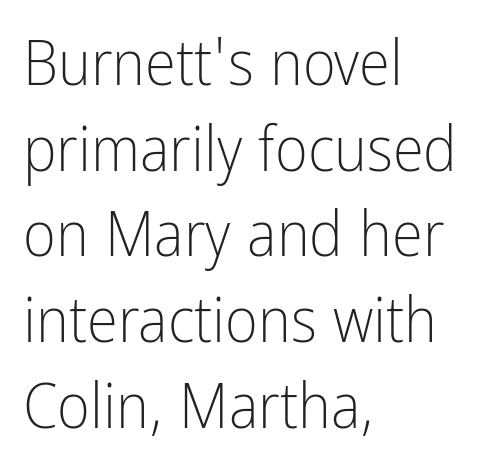
The image shows 63 px light, condensed sans-serif type, upright; set left-aligned, normal line spacing (1.36x), normal letter spacing, not underlined; low stroke contrast and a medium x-height.
